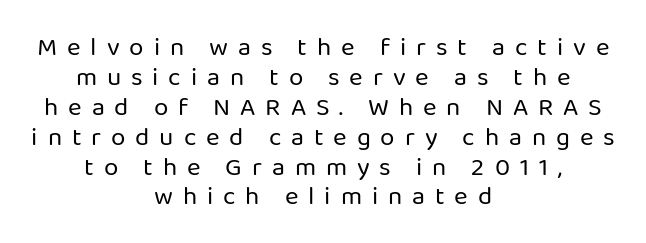
Q: Is the text bold? A: No.
Q: Is the text italic (slanted)? A: No, it is upright.
Q: Is the text underlined? A: No.
Q: How is the paragraph aligned? A: Centered.
Q: Is the spacing between letters normal or unusually wide? A: Unusually wide.
Q: Is the spacing between lines tight, normal or loose? A: Tight.
